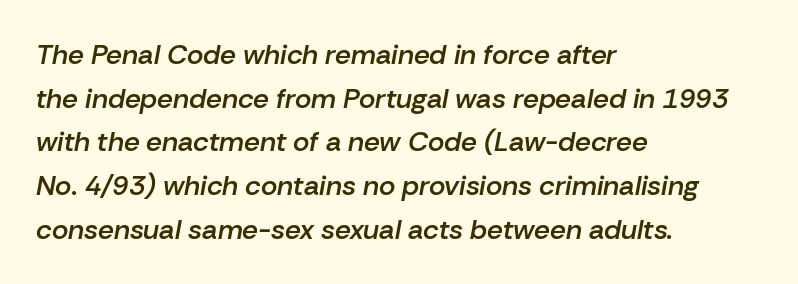
{"italic": "yes", "lean": "right", "slant_degrees": 10, "bold": "semi", "weight": "semibold", "width": "normal", "stroke_contrast": "low", "x_height": "medium", "monospaced": "no", "underline": "no", "align": "left", "line_spacing": "normal", "line_spacing_ratio": 1.56, "letter_spacing": "normal", "letter_spacing_em": 0.0, "glyph_px": 28}
